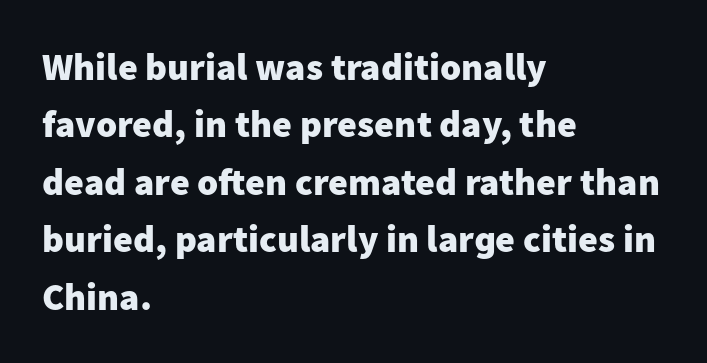
Q: Is the text bold? A: Yes.
Q: Is the text italic (slanted)? A: No, it is upright.
Q: Is the typeface a serif or a sans-serif typeface? A: Sans-serif.
Q: Is the text underlined? A: No.
Q: How is the paragraph aligned? A: Left-aligned.
Q: Is the spacing between letters normal or unusually wide? A: Normal.
Q: Is the spacing between lines tight, normal or loose? A: Normal.
Q: Width (condensed, normal, or wide)? A: Normal.
Q: Stroke contrast? A: Low.
Q: x-height? A: Medium.
Q: Monospaced? A: No.
